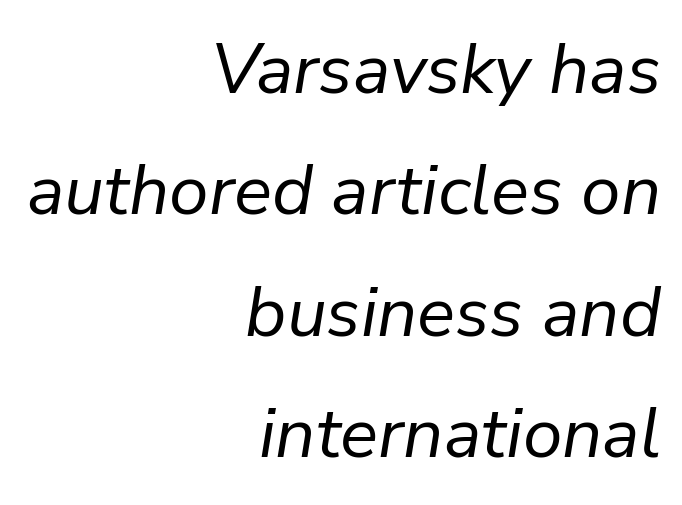
The image shows 71 px regular-weight type, italic (leaning right); set right-aligned, line spacing 1.71x, normal letter spacing, not underlined; low stroke contrast and a medium x-height.
